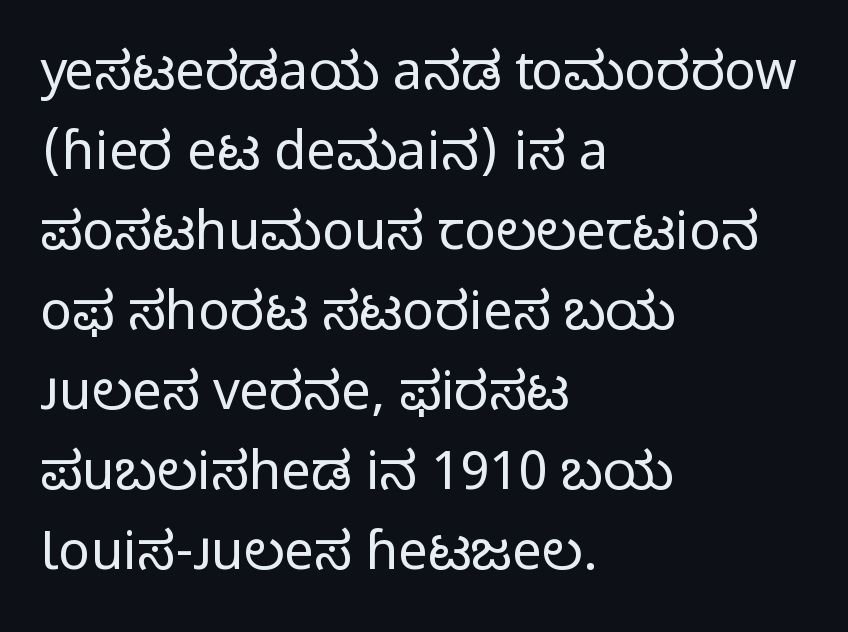
Each letter keeps its own natural width here, so spacing adapts to shape. The rows are spaced the way most documents space them. Which margin do the lines hug? The left one — the right edge is uneven. To sum up the face: it is a sans, with no serifs. Here the glyphs are tracked normally, forming tight word shapes. Beneath every word, the page is bare.
